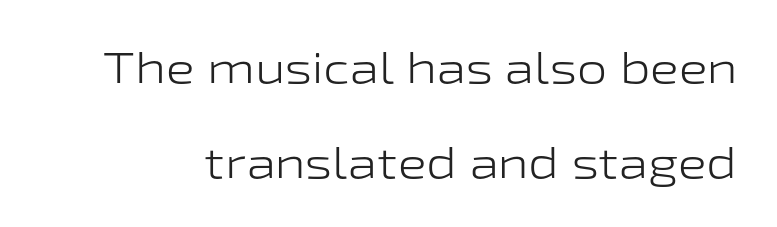
Q: Is the text bold? A: No.
Q: Is the text italic (slanted)? A: No, it is upright.
Q: Is the typeface a serif or a sans-serif typeface? A: Sans-serif.
Q: Is the text underlined? A: No.
Q: Is the spacing between letters normal or unusually wide? A: Normal.
Q: Is the spacing between lines tight, normal or loose? A: Loose.
Q: Width (condensed, normal, or wide)? A: Wide.
Q: Stroke contrast? A: Low.
Q: x-height? A: Medium.
Q: Monospaced? A: No.
